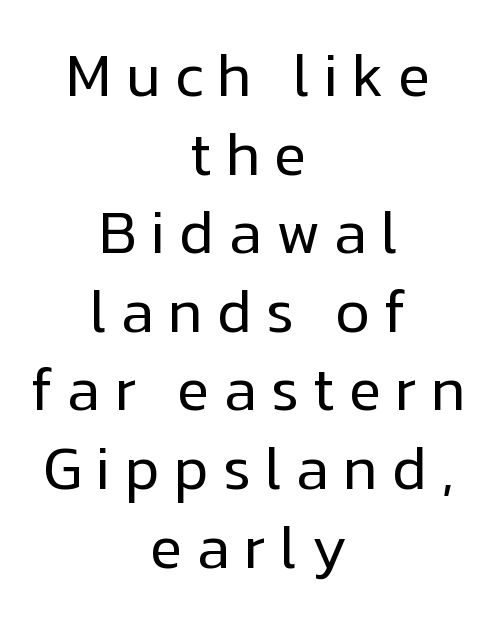
{"serif": "no", "italic": "no", "bold": "no", "weight": "regular", "width": "normal", "stroke_contrast": "low", "x_height": "medium", "monospaced": "no", "underline": "no", "align": "center", "line_spacing": "normal", "line_spacing_ratio": 1.31, "letter_spacing": "wide", "letter_spacing_em": 0.23, "glyph_px": 60}
